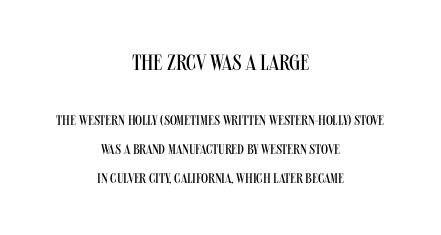
{"italic": "no", "bold": "no", "underline": "no", "align": "center", "line_spacing": "loose", "line_spacing_ratio": 2.07, "letter_spacing": "normal", "letter_spacing_em": 0.0, "larger_block": "first", "size_ratio": 1.57, "glyph_px": 22}
